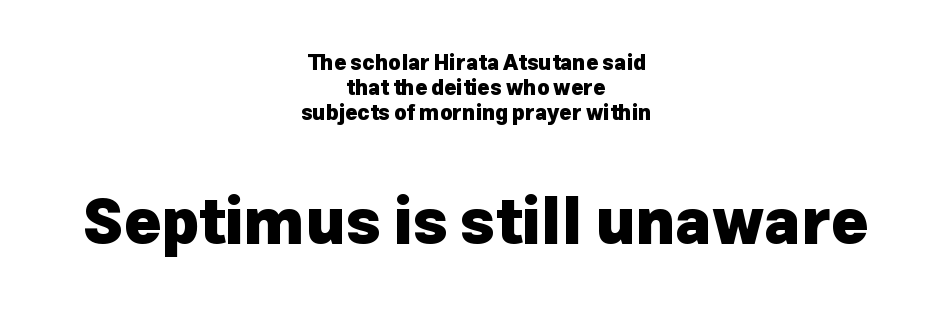
Q: Is the text bold? A: Yes.
Q: Is the text italic (slanted)? A: No, it is upright.
Q: Is the typeface a serif or a sans-serif typeface? A: Sans-serif.
Q: Is the text underlined? A: No.
Q: How is the paragraph aligned? A: Centered.
Q: Is the spacing between letters normal or unusually wide? A: Normal.
Q: Which block of text is set in a larger size, the first (top) or the second (bottom)? A: The second (bottom) one.
Q: Width (condensed, normal, or wide)? A: Normal.
Q: Stroke contrast? A: Low.
Q: x-height? A: Medium.
Q: Monospaced? A: No.
